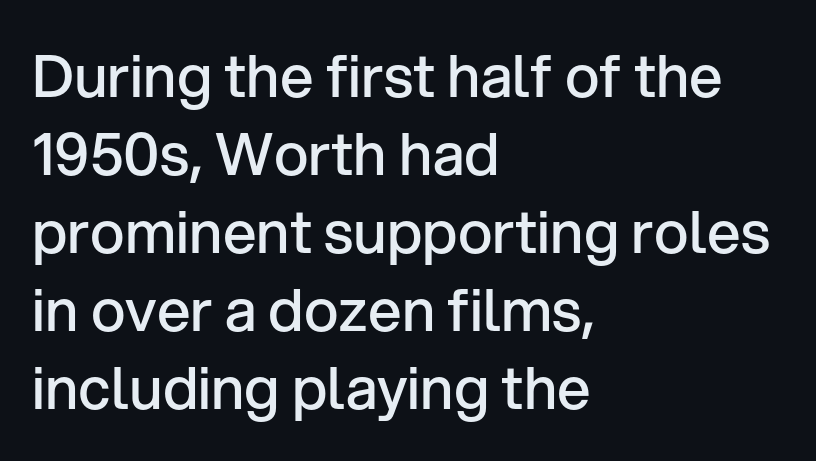
The image shows 59 px semibold sans-serif type, upright; set left-aligned, normal line spacing (1.32x), normal letter spacing, not underlined; low stroke contrast and a medium x-height.
